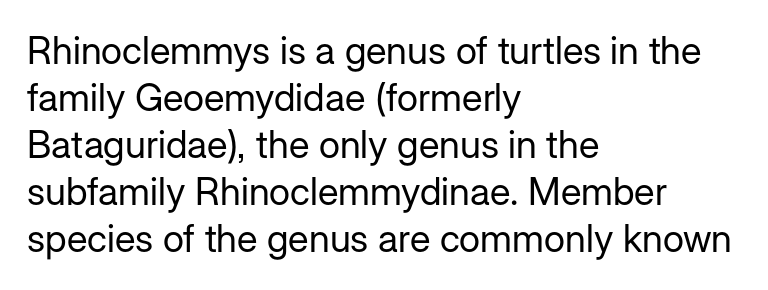
Nope, not italic — everything's standing straight. Do the characters align in a grid? No, the font is proportional. Standard letterfit; no display-style spreading of the glyphs. In CSS terms this would be text-align: left. Serif or sans? Sans — the stroke terminals are bare. Stem width sits at or under what a default text font uses.
